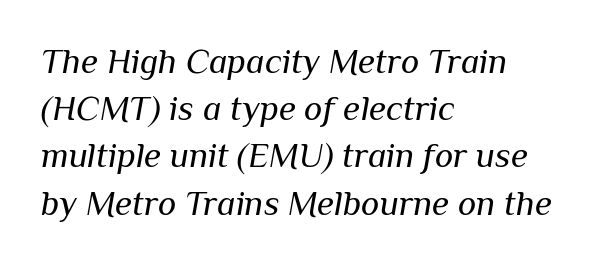
The image shows 35 px regular-weight type, italic (leaning right); set left-aligned, normal line spacing (1.35x), normal letter spacing, not underlined; medium stroke contrast and a medium x-height.
